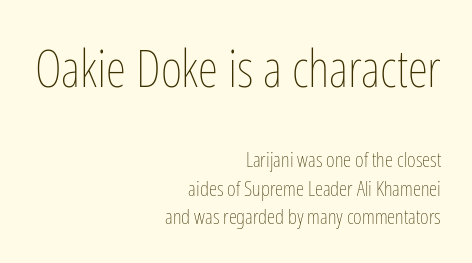
The compositor pushed each line to the right boundary. Rows of type keep a routine distance in the vertical direction. Anything drawn beneath the words? Only blank space. Words appear dense and cohesive because spacing is normal.
